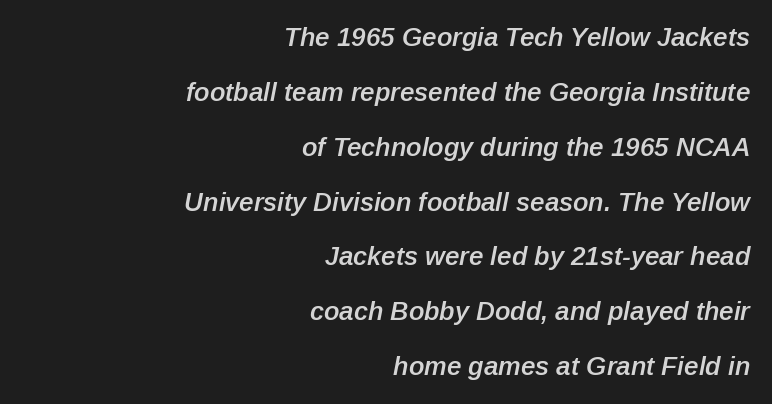
Q: Is the text bold? A: Semi-bold.
Q: Is the text italic (slanted)? A: Yes, it leans right by about 12 degrees.
Q: Is the text underlined? A: No.
Q: How is the paragraph aligned? A: Right-aligned.
Q: Is the spacing between letters normal or unusually wide? A: Normal.
Q: Is the spacing between lines tight, normal or loose? A: Loose.
